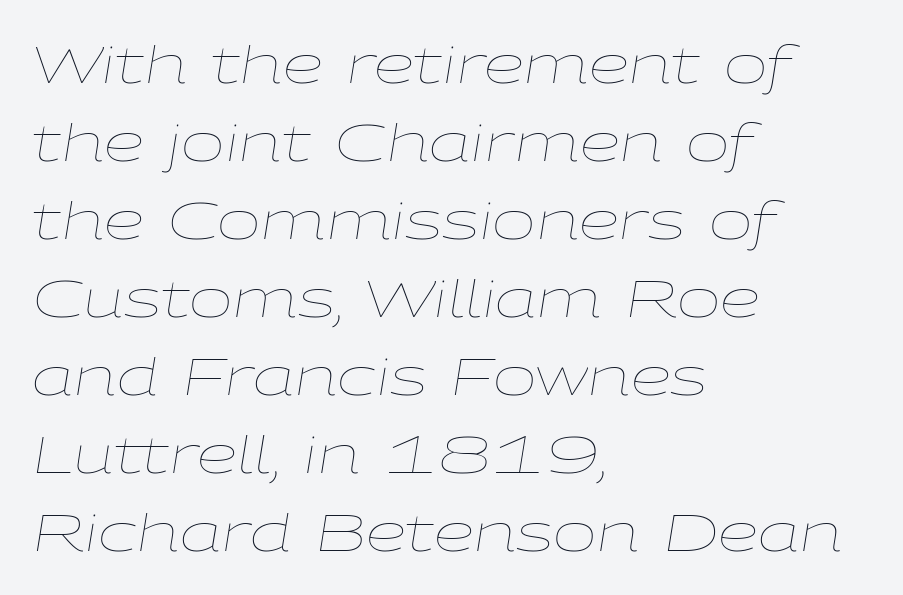
Unbolded letterforms with no extra heft. Descenders are the only things crossing below the line. Looks like regular typesetting: each glyph gets only the width it needs. When letters slant like this, we call the style italic. The rendering keeps characters at their native spacing. Horizontal alignment here is leftward, the default for most running prose.
